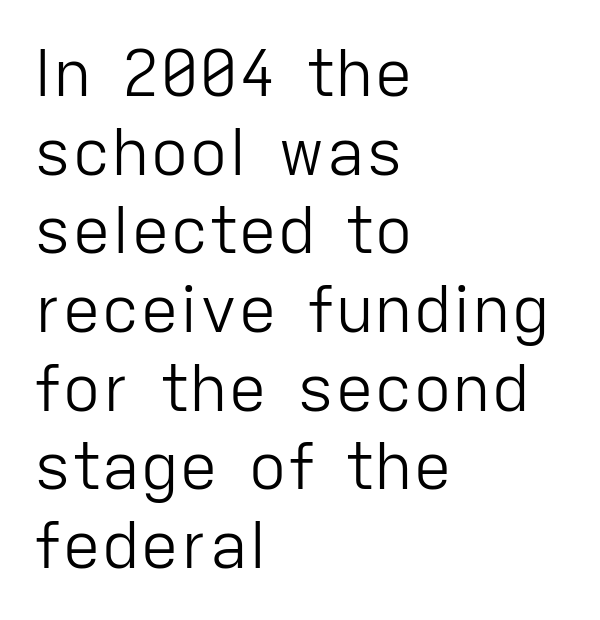
{"serif": "no", "italic": "no", "bold": "no", "weight": "light", "width": "normal", "stroke_contrast": "low", "x_height": "medium", "monospaced": "no", "underline": "no", "align": "left", "line_spacing_ratio": 1.21, "letter_spacing": "normal", "letter_spacing_em": 0.0, "glyph_px": 65}
